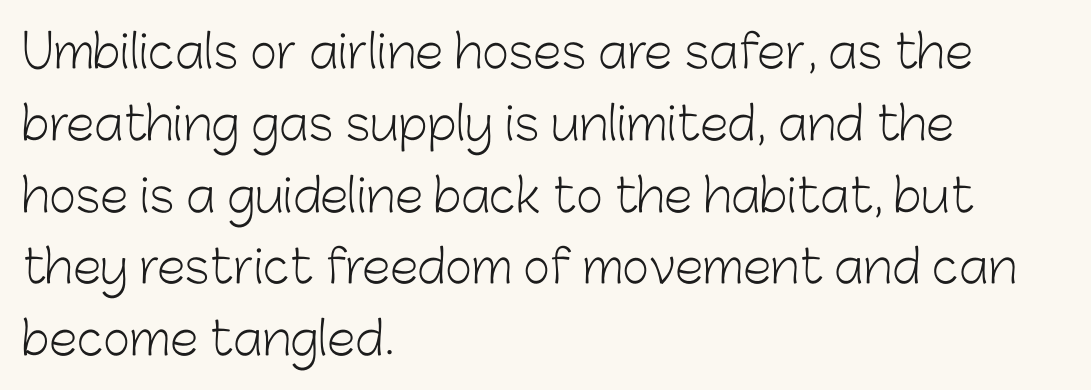
The image shows 46 px light sans-serif type, upright; set left-aligned, normal line spacing (1.56x), normal letter spacing, not underlined; low stroke contrast and a medium x-height.
